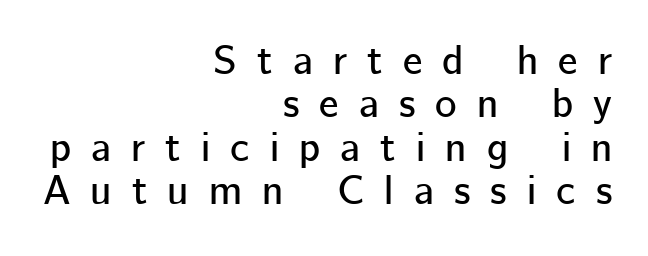
Q: Is the text italic (slanted)? A: No, it is upright.
Q: Is the typeface a serif or a sans-serif typeface? A: Sans-serif.
Q: Is the text underlined? A: No.
Q: How is the paragraph aligned? A: Right-aligned.
Q: Is the spacing between letters normal or unusually wide? A: Unusually wide.
Q: Is the spacing between lines tight, normal or loose? A: Tight.
Q: Width (condensed, normal, or wide)? A: Normal.
Q: Stroke contrast? A: Low.
Q: x-height? A: Medium.
Q: Monospaced? A: No.
